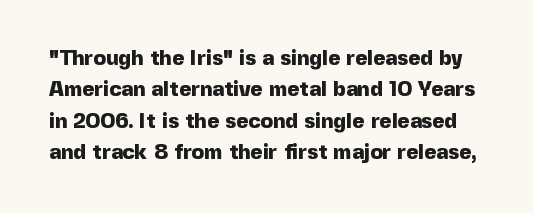
Q: Is the text bold? A: Yes.
Q: Is the text italic (slanted)? A: No, it is upright.
Q: Is the text underlined? A: No.
Q: Is the spacing between letters normal or unusually wide? A: Normal.
Q: Is the spacing between lines tight, normal or loose? A: Normal.
